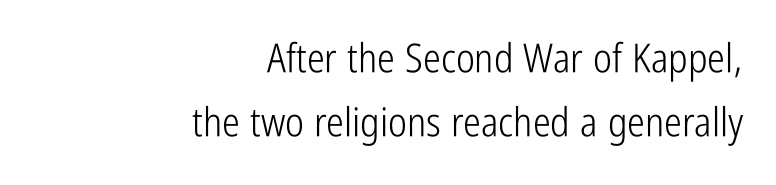
Q: Is the text bold? A: No.
Q: Is the text italic (slanted)? A: No, it is upright.
Q: Is the typeface a serif or a sans-serif typeface? A: Sans-serif.
Q: Is the text underlined? A: No.
Q: How is the paragraph aligned? A: Right-aligned.
Q: Is the spacing between letters normal or unusually wide? A: Normal.
Q: Is the spacing between lines tight, normal or loose? A: Normal.
Q: Width (condensed, normal, or wide)? A: Condensed.
Q: Stroke contrast? A: Low.
Q: x-height? A: Medium.
Q: Monospaced? A: No.
